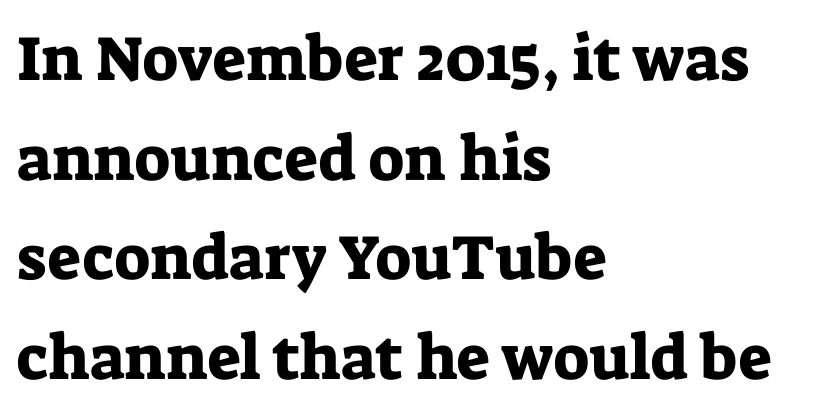
Q: Is the text italic (slanted)? A: No, it is upright.
Q: Is the typeface a serif or a sans-serif typeface? A: Serif.
Q: Is the text underlined? A: No.
Q: How is the paragraph aligned? A: Left-aligned.
Q: Is the spacing between letters normal or unusually wide? A: Normal.
Q: Is the spacing between lines tight, normal or loose? A: Normal.
Q: Width (condensed, normal, or wide)? A: Normal.
Q: Stroke contrast? A: Low.
Q: x-height? A: Medium.
Q: Monospaced? A: No.
